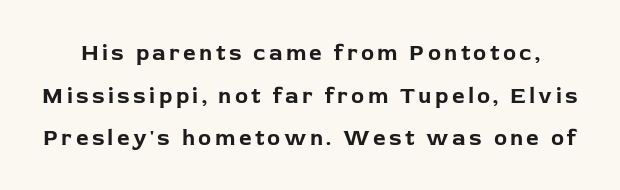
The letters are bold, with thick, heavy strokes. Beneath every word, the page is bare. A typesetter would mark this as roman, not italic. The vertical gap from one line to the next is large.
